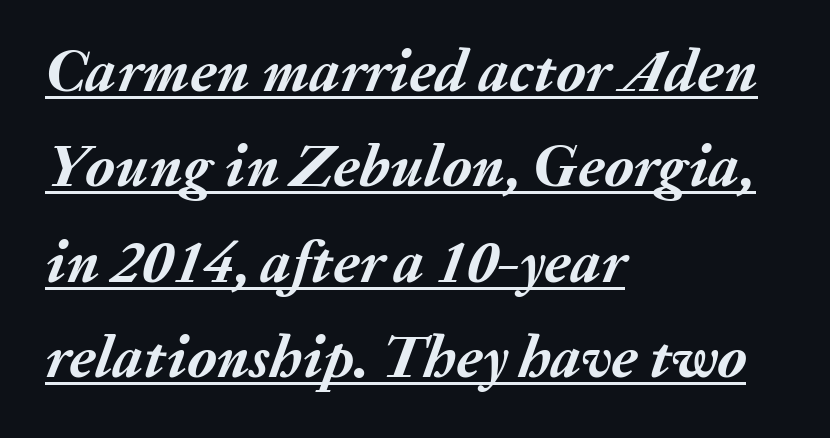
{"italic": "yes", "lean": "right", "slant_degrees": 20, "bold": "yes", "weight": "semibold", "width": "normal", "stroke_contrast": "medium", "x_height": "medium", "monospaced": "no", "underline": "yes", "align": "left", "line_spacing": "normal", "line_spacing_ratio": 1.59, "letter_spacing": "normal", "letter_spacing_em": 0.0, "glyph_px": 60}
